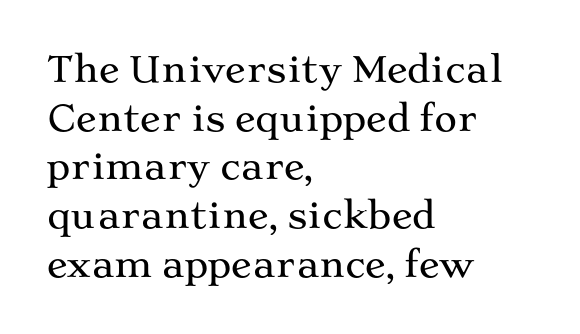
{"serif": "yes", "italic": "no", "width": "wide", "stroke_contrast": "medium", "x_height": "medium", "monospaced": "no", "underline": "no", "align": "left", "line_spacing": "normal", "line_spacing_ratio": 1.39, "letter_spacing": "normal", "letter_spacing_em": 0.0, "glyph_px": 35}
